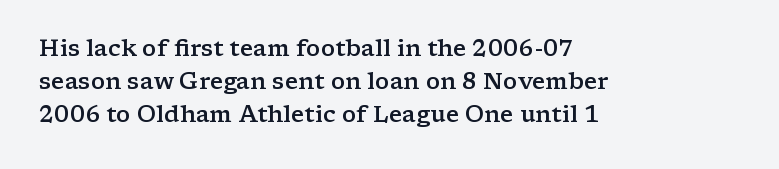
Q: Is the text bold? A: Semi-bold.
Q: Is the text italic (slanted)? A: No, it is upright.
Q: Is the text underlined? A: No.
Q: How is the paragraph aligned? A: Left-aligned.
Q: Is the spacing between letters normal or unusually wide? A: Normal.
Q: Is the spacing between lines tight, normal or loose? A: Normal.
